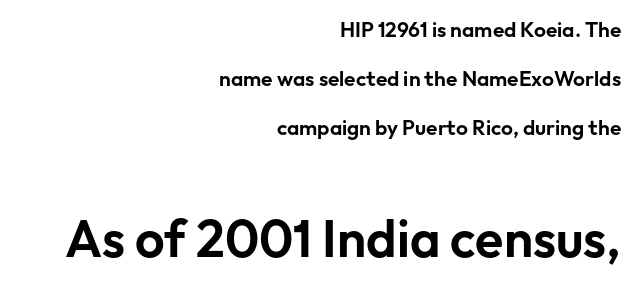
Q: Is the text italic (slanted)? A: No, it is upright.
Q: Is the typeface a serif or a sans-serif typeface? A: Sans-serif.
Q: Is the text underlined? A: No.
Q: How is the paragraph aligned? A: Right-aligned.
Q: Is the spacing between letters normal or unusually wide? A: Normal.
Q: Is the spacing between lines tight, normal or loose? A: Loose.
Q: Which block of text is set in a larger size, the first (top) or the second (bottom)? A: The second (bottom) one.
Q: Width (condensed, normal, or wide)? A: Normal.
Q: Stroke contrast? A: Low.
Q: x-height? A: Medium.
Q: Monospaced? A: No.
